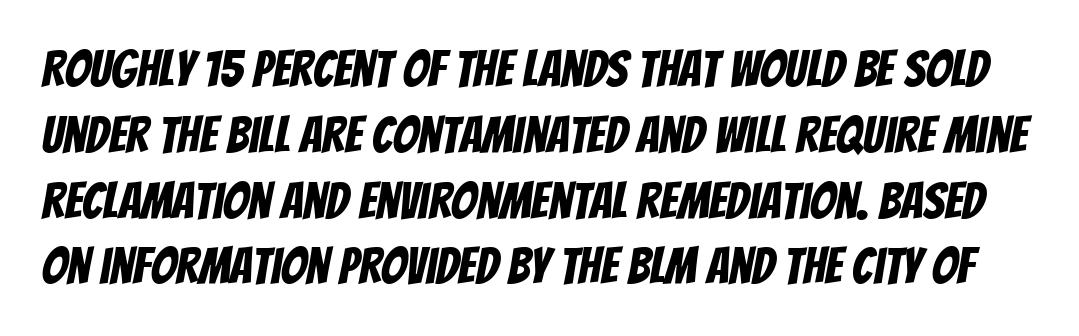
Tracking value appears to be zero — textbook default spacing. Honestly, the row spacing looks completely unremarkable. Looks like regular typesetting: each glyph gets only the width it needs. The area under the type is left untouched.
